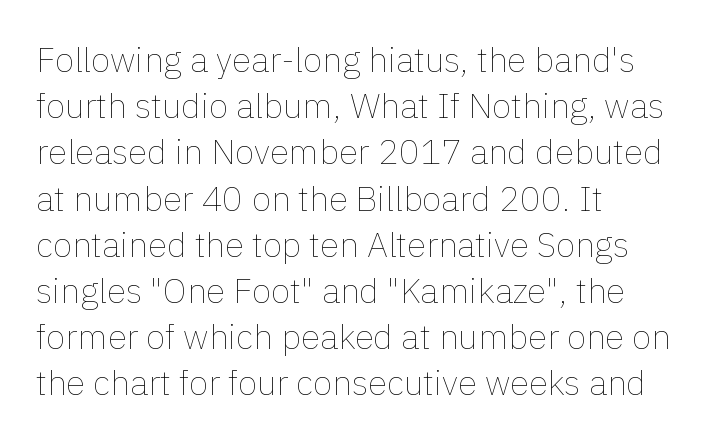
The image shows 35 px thin type, upright; set left-aligned, normal line spacing (1.32x), normal letter spacing, not underlined; a medium x-height.
